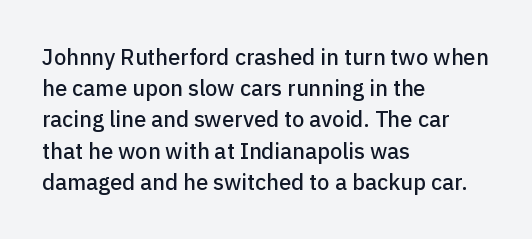
Q: Is the text italic (slanted)? A: No, it is upright.
Q: Is the text underlined? A: No.
Q: How is the paragraph aligned? A: Left-aligned.
Q: Is the spacing between letters normal or unusually wide? A: Normal.
Q: Is the spacing between lines tight, normal or loose? A: Normal.
